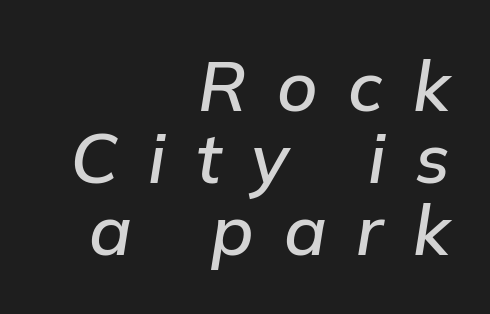
Typeset ragged left — the right edge is the straight one. The letters advance in unequal steps, a hallmark of proportional type. The strokes are fattened partway — semibold, not bold. Anything drawn beneath the words? Only blank space.
